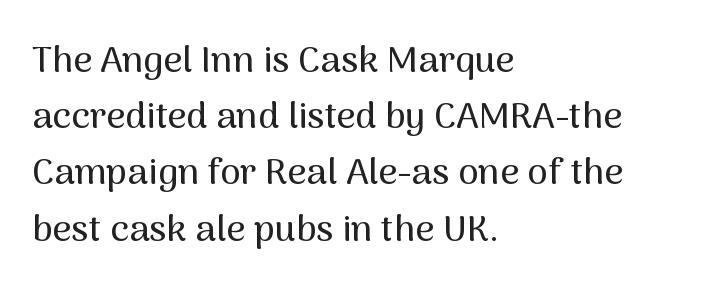
Q: Is the text italic (slanted)? A: No, it is upright.
Q: Is the typeface a serif or a sans-serif typeface? A: Sans-serif.
Q: Is the text underlined? A: No.
Q: How is the paragraph aligned? A: Left-aligned.
Q: Is the spacing between letters normal or unusually wide? A: Normal.
Q: Is the spacing between lines tight, normal or loose? A: Normal.
Q: Width (condensed, normal, or wide)? A: Normal.
Q: Stroke contrast? A: Medium.
Q: x-height? A: Medium.
Q: Monospaced? A: No.
